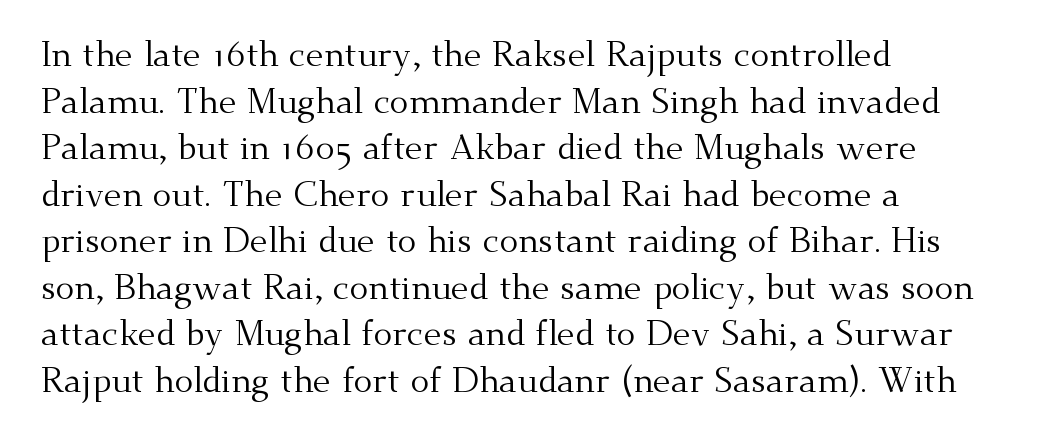
Q: Is the text bold? A: No.
Q: Is the text italic (slanted)? A: No, it is upright.
Q: Is the typeface a serif or a sans-serif typeface? A: Serif.
Q: Is the text underlined? A: No.
Q: How is the paragraph aligned? A: Left-aligned.
Q: Is the spacing between letters normal or unusually wide? A: Normal.
Q: Is the spacing between lines tight, normal or loose? A: Normal.
Q: Width (condensed, normal, or wide)? A: Normal.
Q: Stroke contrast? A: Medium.
Q: x-height? A: Small.
Q: Monospaced? A: No.
